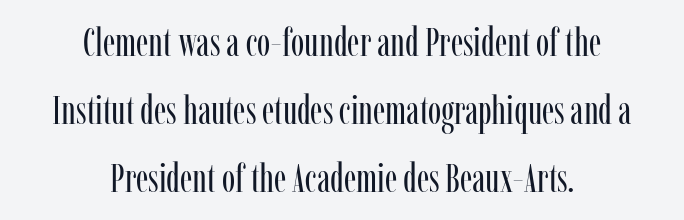
The image shows 40 px regular-weight, condensed serif type, upright; set centered, normal line spacing (1.7x), normal letter spacing, not underlined; low stroke contrast and a medium x-height.
